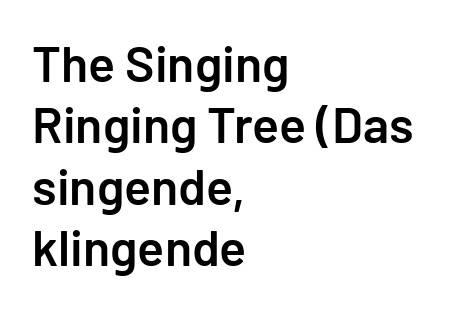
The image shows 50 px semibold sans-serif type, upright; set left-aligned, line spacing 1.23x, normal letter spacing, not underlined; low stroke contrast and a medium x-height.
